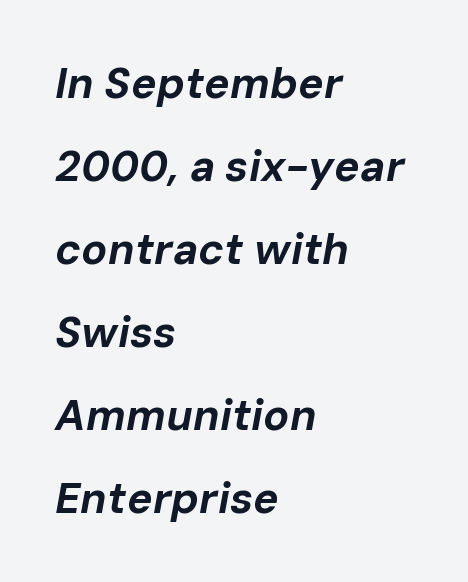
Q: Is the text bold? A: Yes.
Q: Is the text italic (slanted)? A: Yes, it leans right by about 10 degrees.
Q: Is the text underlined? A: No.
Q: How is the paragraph aligned? A: Left-aligned.
Q: Is the spacing between letters normal or unusually wide? A: Normal.
Q: Is the spacing between lines tight, normal or loose? A: Loose.
Q: Width (condensed, normal, or wide)? A: Normal.
Q: Stroke contrast? A: Low.
Q: x-height? A: Medium.
Q: Monospaced? A: No.
